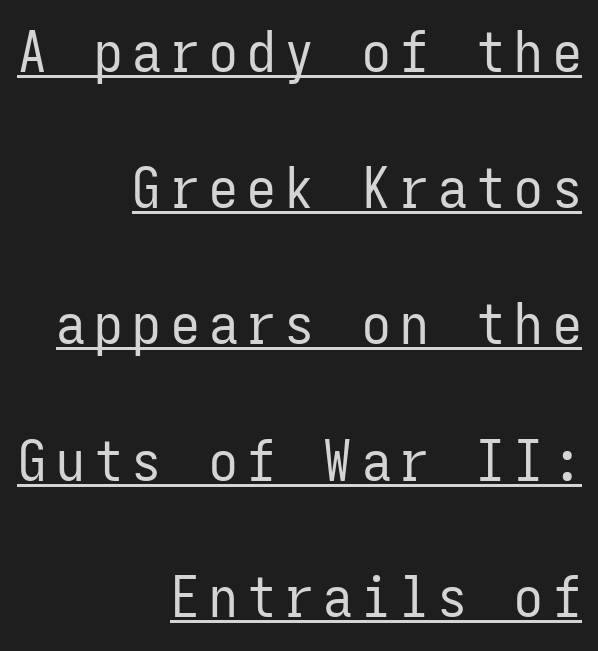
The image shows 57 px regular-weight, condensed sans-serif type, upright, monospaced; set right-aligned, loose line spacing (2.39x), underlined; low stroke contrast and a medium x-height.
